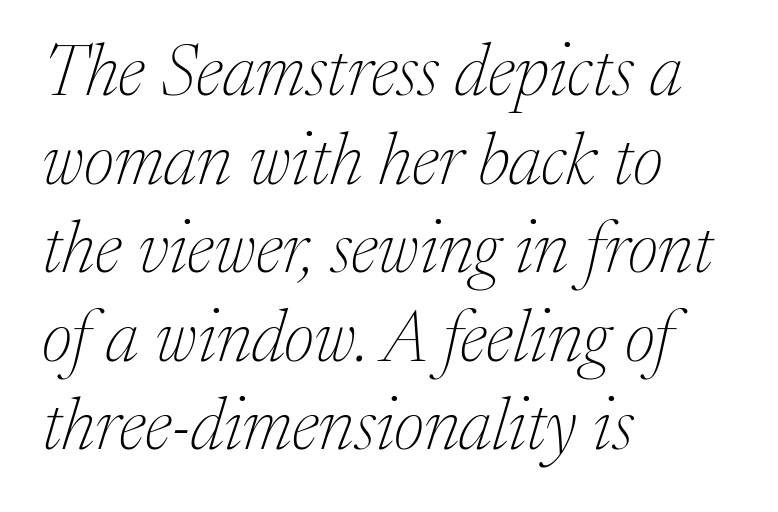
The image shows 72 px thin serif type, italic (leaning right); set left-aligned, line spacing 1.23x, normal letter spacing, not underlined; medium stroke contrast and a medium x-height.
